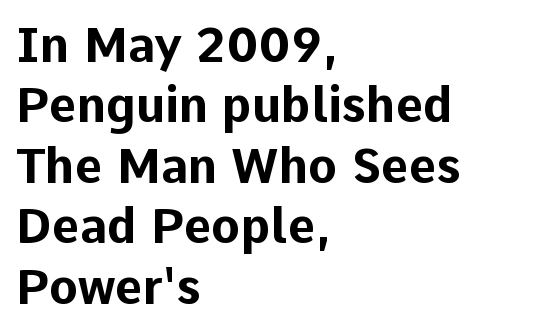
The image shows 48 px bold sans-serif type, upright; set left-aligned, normal line spacing (1.26x), normal letter spacing, not underlined; low stroke contrast and a medium x-height.
